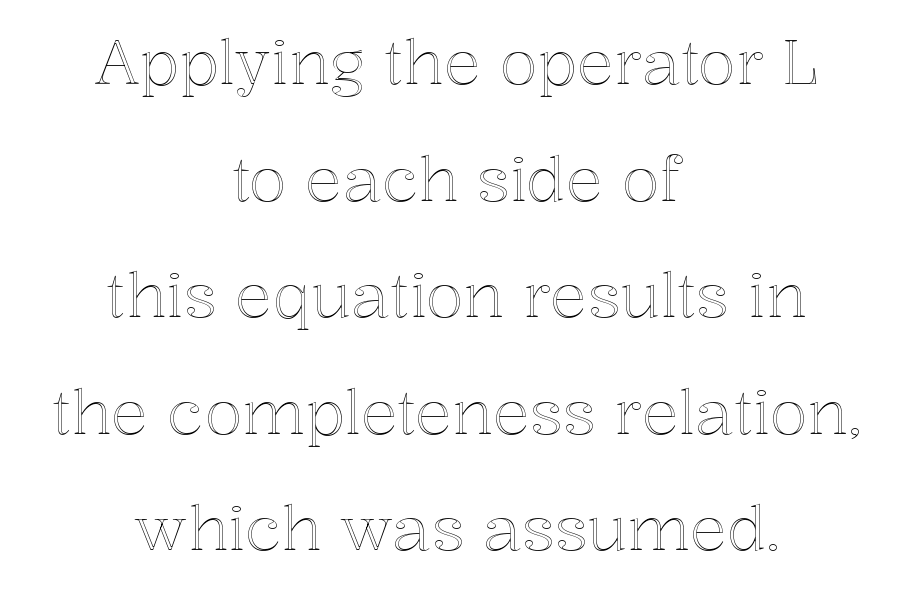
Has an underline been added? It has not. A student would call this center alignment; a typographer would say set centered. The passage shown is typed in a proportional face where columns would drift. This is roman type, the default non-slanted kind. In terms of letterspacing, this is plain default setting.
